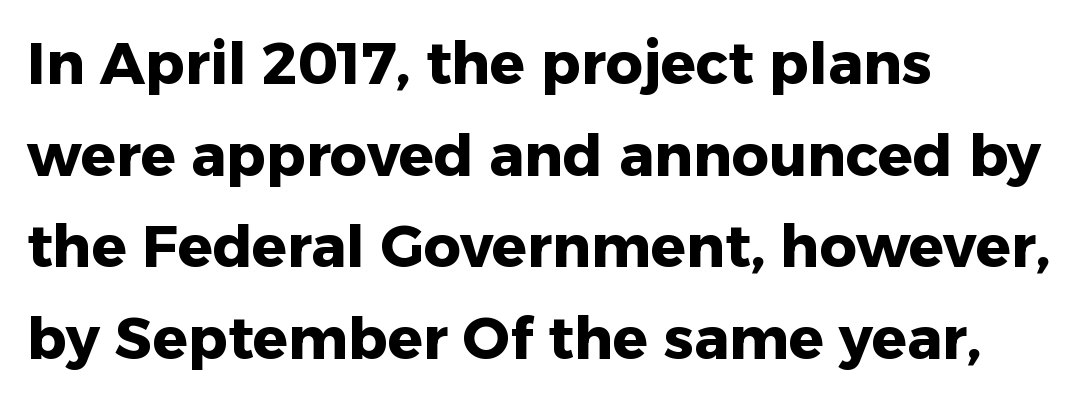
This block has exactly the height ordinary leading produces. Quick note: not italic, upright. The rendering uses natural spacing where letterforms have individual widths. Letterform terminals end flat and unadorned throughout the passage. Standard letterfit; no display-style spreading of the glyphs.
